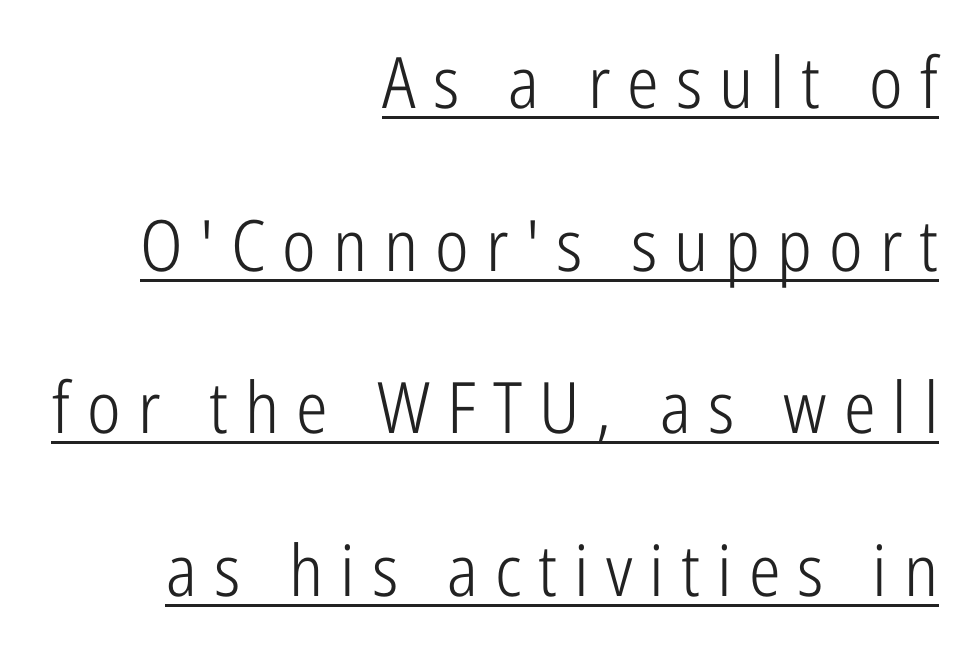
Q: Is the text bold? A: No.
Q: Is the text italic (slanted)? A: No, it is upright.
Q: Is the typeface a serif or a sans-serif typeface? A: Sans-serif.
Q: Is the text underlined? A: Yes.
Q: How is the paragraph aligned? A: Right-aligned.
Q: Is the spacing between letters normal or unusually wide? A: Unusually wide.
Q: Is the spacing between lines tight, normal or loose? A: Loose.
Q: Width (condensed, normal, or wide)? A: Condensed.
Q: Stroke contrast? A: Low.
Q: x-height? A: Medium.
Q: Monospaced? A: No.
